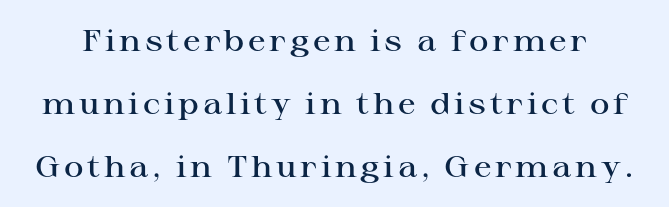
Successive baselines arrive slowly, with a big drop between each. What weight is shown? A semibold, between regular and bold. Little horizontal feet cap the strokes, marking this as serif type. The specimen reads as upright at a glance. Note the varied advance widths — an 'i' is clearly narrower than an 'm'.
